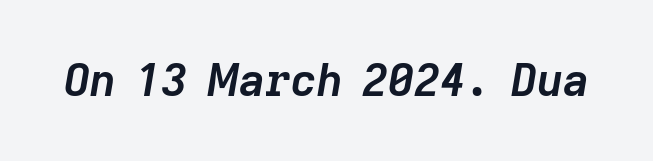
{"italic": "yes", "lean": "right", "slant_degrees": 9, "bold": "yes", "weight": "semibold", "width": "normal", "stroke_contrast": "low", "x_height": "medium", "monospaced": "no", "underline": "no", "letter_spacing": "normal", "letter_spacing_em": 0.0, "glyph_px": 45}
